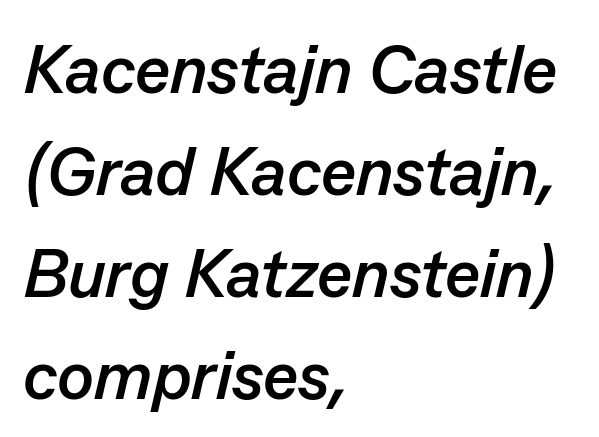
Glyph-to-glyph distance matches everyday printed text. Posture: slanted. Alignment: flush left. Leading: standard. As a designer I'd log this as weight 700, bold. Proportional: the letters do not fall into vertical columns.
